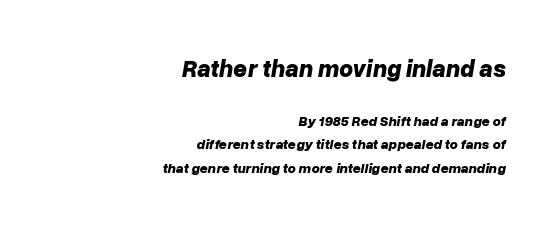
{"italic": "yes", "lean": "right", "slant_degrees": 10, "bold": "yes", "underline": "no", "align": "right", "line_spacing": "normal", "line_spacing_ratio": 1.69, "letter_spacing": "normal", "letter_spacing_em": 0.0, "larger_block": "first", "size_ratio": 1.71, "glyph_px": 24}
